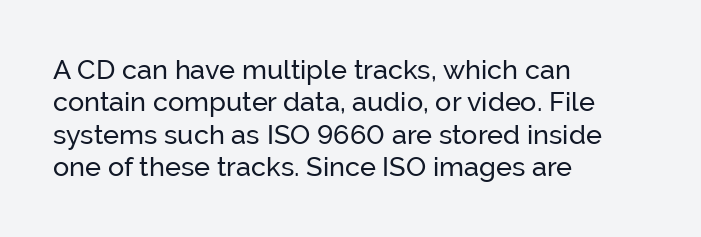
{"italic": "no", "underline": "no", "align": "left", "line_spacing_ratio": 1.2, "letter_spacing": "normal", "letter_spacing_em": 0.0, "glyph_px": 27}
